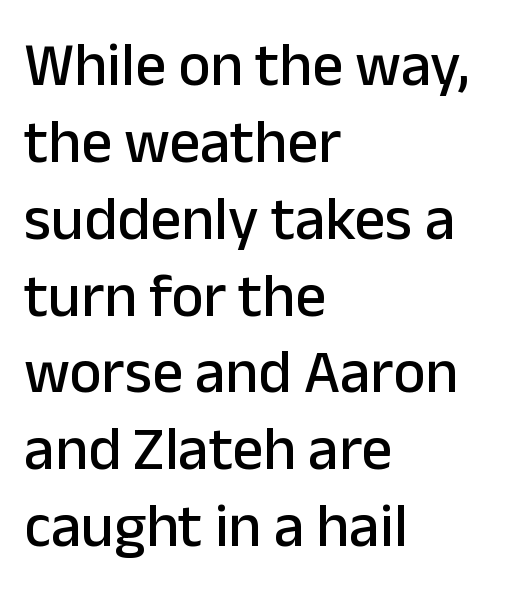
The image shows 61 px sans-serif type, upright; set left-aligned, normal line spacing (1.26x), normal letter spacing, not underlined; low stroke contrast and a medium x-height.
